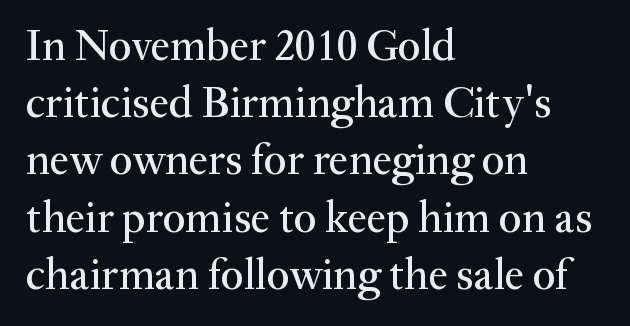
The letters carry serifs — small finishing strokes at the ends of their stems. Quick note: interline space is typical. The glyphs are unaccompanied by any horizontal stroke below them. The letters advance in unequal steps, a hallmark of proportional type.
